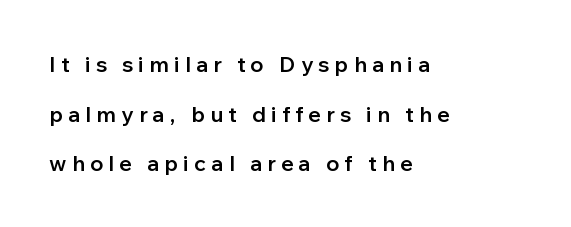
{"italic": "no", "bold": "semi", "underline": "no", "align": "left", "line_spacing": "loose", "line_spacing_ratio": 2.26, "letter_spacing": "wide", "letter_spacing_em": 0.23, "glyph_px": 22}
